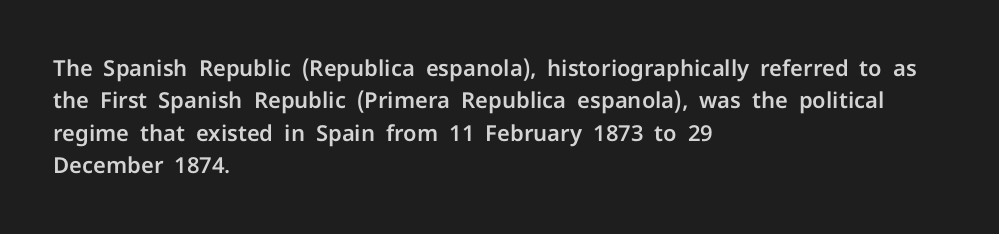
Bare-footed words on every line. The space between consecutive lines is moderate. Caption: standard tracking, unaltered. The lettering holds an erect, upright posture throughout. The text block is weighted toward the left margin, trailing off unevenly rightward.
